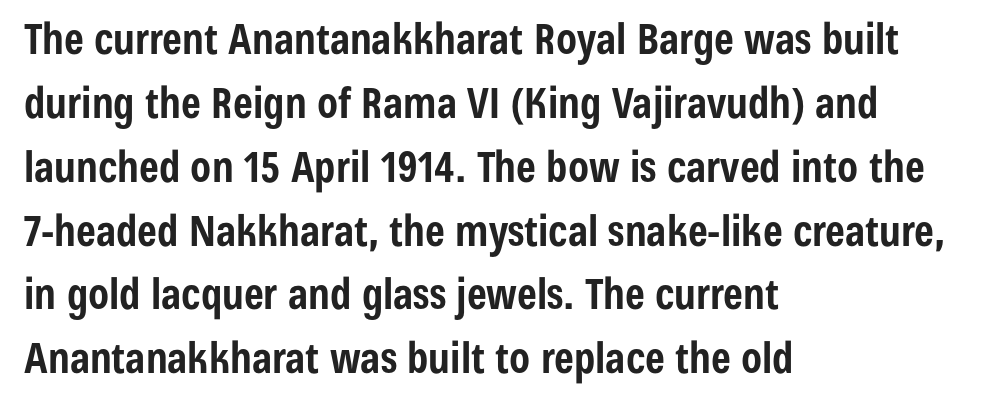
Descenders are the only things crossing below the line. Characters remain perfectly vertical along every line. Line starts are locked; line ends wander. Each letter keeps its own natural width here, so spacing adapts to shape. The letters carry no serifs — their stems end cleanly without finishing strokes.
